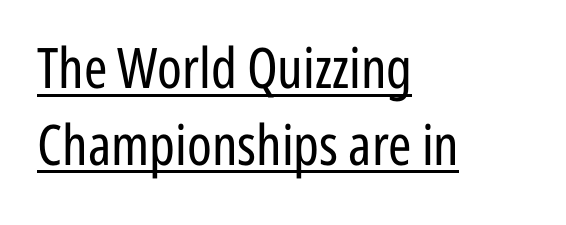
{"serif": "no", "italic": "no", "bold": "no", "weight": "regular", "width": "condensed", "stroke_contrast": "low", "x_height": "medium", "monospaced": "no", "underline": "yes", "align": "left", "line_spacing": "normal", "line_spacing_ratio": 1.37, "letter_spacing": "normal", "letter_spacing_em": 0.0, "glyph_px": 56}
